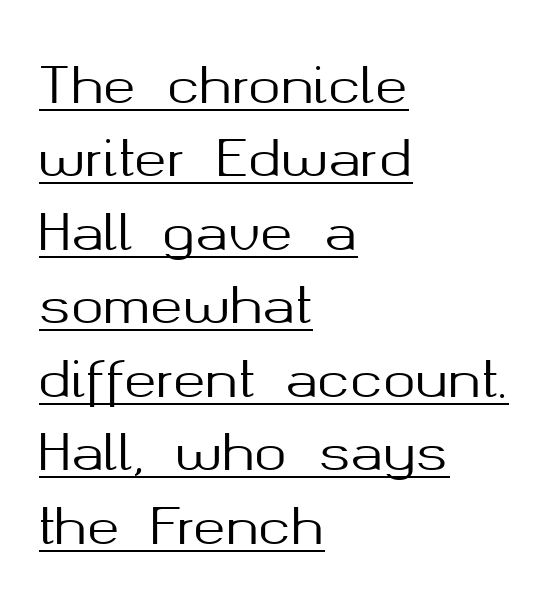
The image shows 49 px sans-serif type, upright; set left-aligned, normal line spacing (1.5x), normal letter spacing, underlined; medium stroke contrast and a medium x-height.
